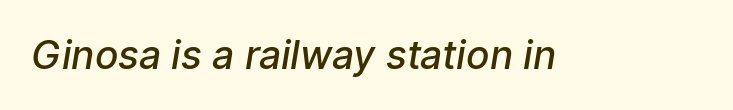
Q: Is the text bold? A: Semi-bold.
Q: Is the typeface a serif or a sans-serif typeface? A: Sans-serif.
Q: Is the text underlined? A: No.
Q: Is the spacing between letters normal or unusually wide? A: Normal.
Q: Width (condensed, normal, or wide)? A: Normal.
Q: Stroke contrast? A: Low.
Q: x-height? A: Medium.
Q: Monospaced? A: No.
